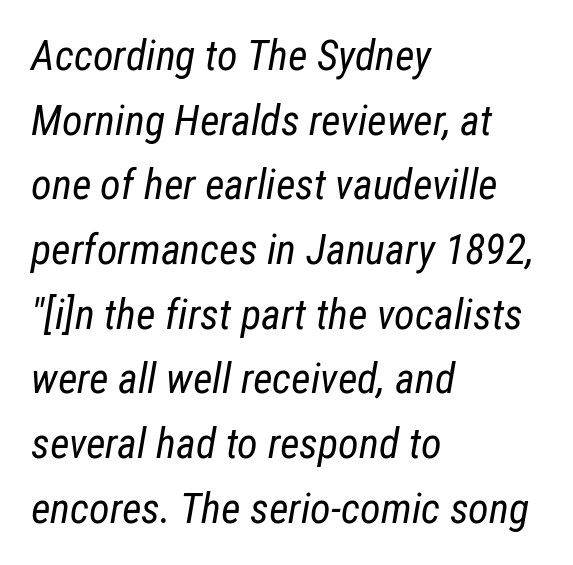
Q: Is the text bold? A: No.
Q: Is the text italic (slanted)? A: Yes, it leans right by about 12 degrees.
Q: Is the text underlined? A: No.
Q: How is the paragraph aligned? A: Left-aligned.
Q: Is the spacing between letters normal or unusually wide? A: Normal.
Q: Is the spacing between lines tight, normal or loose? A: Normal.
Q: Width (condensed, normal, or wide)? A: Condensed.
Q: Stroke contrast? A: Low.
Q: x-height? A: Medium.
Q: Monospaced? A: No.
